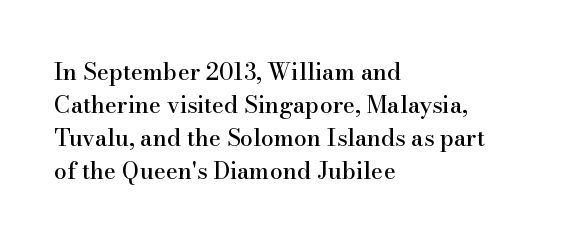
Q: Is the text italic (slanted)? A: No, it is upright.
Q: Is the text underlined? A: No.
Q: How is the paragraph aligned? A: Left-aligned.
Q: Is the spacing between letters normal or unusually wide? A: Normal.
Q: Is the spacing between lines tight, normal or loose? A: Normal.
